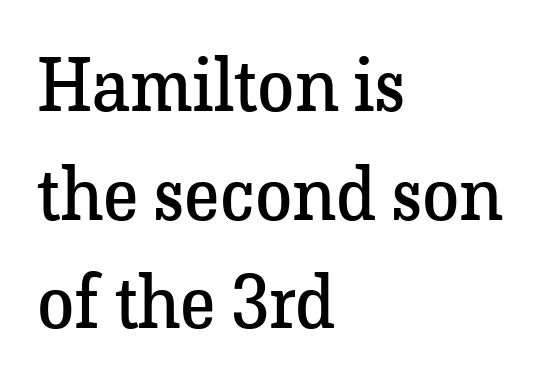
{"serif": "yes", "italic": "no", "bold": "no", "weight": "regular", "width": "normal", "stroke_contrast": "low", "x_height": "medium", "monospaced": "no", "underline": "no", "align": "left", "line_spacing": "normal", "line_spacing_ratio": 1.45, "letter_spacing": "normal", "letter_spacing_em": 0.0, "glyph_px": 75}
